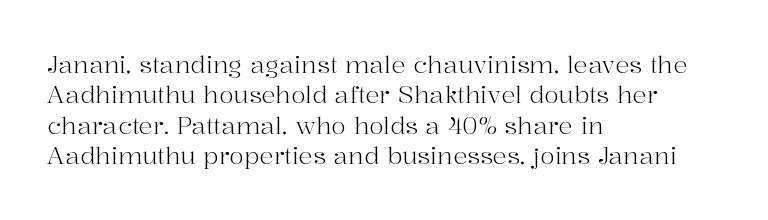
Q: Is the text bold? A: No.
Q: Is the text italic (slanted)? A: No, it is upright.
Q: Is the text underlined? A: No.
Q: How is the paragraph aligned? A: Left-aligned.
Q: Is the spacing between letters normal or unusually wide? A: Normal.
Q: Is the spacing between lines tight, normal or loose? A: Normal.
